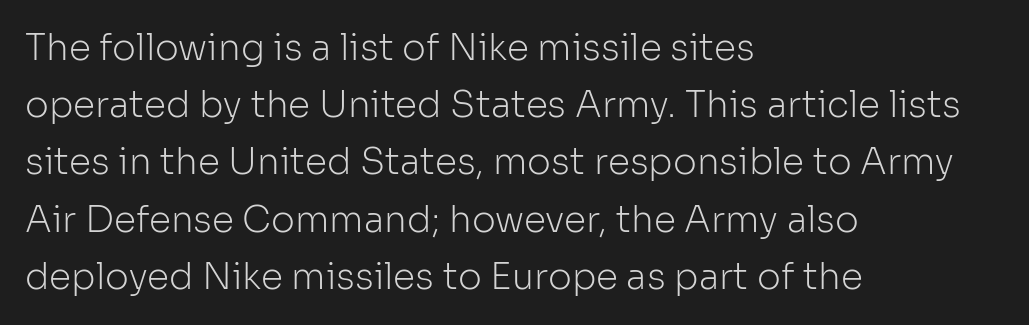
Q: Is the text bold? A: No.
Q: Is the text italic (slanted)? A: No, it is upright.
Q: Is the typeface a serif or a sans-serif typeface? A: Sans-serif.
Q: Is the text underlined? A: No.
Q: How is the paragraph aligned? A: Left-aligned.
Q: Is the spacing between letters normal or unusually wide? A: Normal.
Q: Is the spacing between lines tight, normal or loose? A: Normal.
Q: Width (condensed, normal, or wide)? A: Normal.
Q: Stroke contrast? A: Low.
Q: x-height? A: Medium.
Q: Monospaced? A: No.
